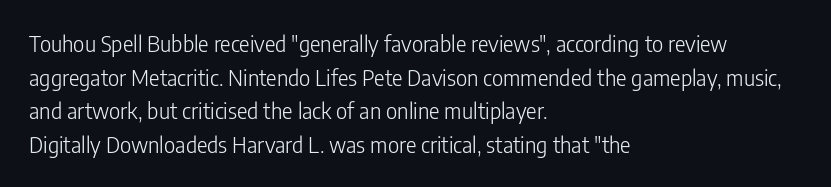
Q: Is the text bold? A: No.
Q: Is the text italic (slanted)? A: No, it is upright.
Q: Is the text underlined? A: No.
Q: How is the paragraph aligned? A: Left-aligned.
Q: Is the spacing between letters normal or unusually wide? A: Normal.
Q: Is the spacing between lines tight, normal or loose? A: Normal.
